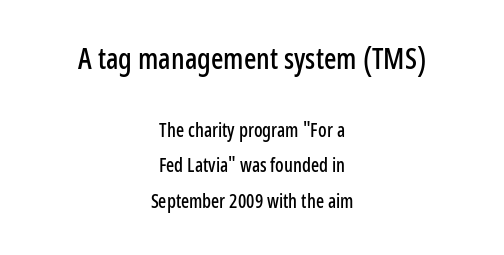
The image shows 29 px condensed sans-serif type, upright; set centered, line spacing 1.86x, normal letter spacing, not underlined; the first (top) block is 1.53x larger; low stroke contrast and a medium x-height.
